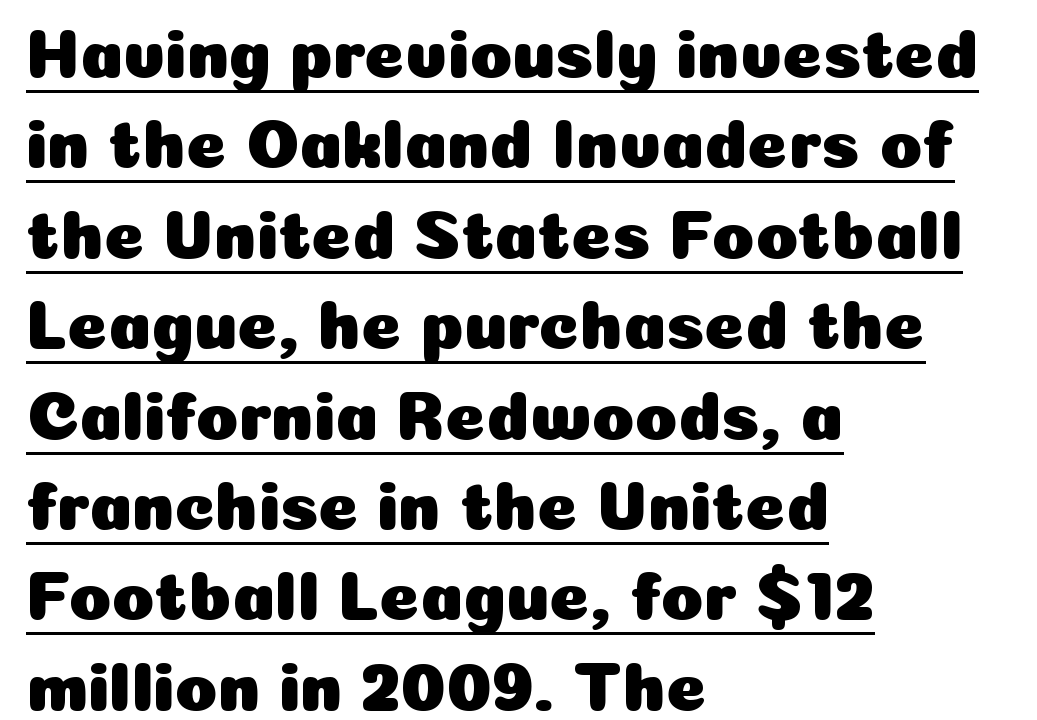
Q: Is the text italic (slanted)? A: No, it is upright.
Q: Is the typeface a serif or a sans-serif typeface? A: Sans-serif.
Q: Is the text underlined? A: Yes.
Q: How is the paragraph aligned? A: Left-aligned.
Q: Is the spacing between letters normal or unusually wide? A: Normal.
Q: Is the spacing between lines tight, normal or loose? A: Normal.
Q: Width (condensed, normal, or wide)? A: Normal.
Q: Stroke contrast? A: Low.
Q: x-height? A: Medium.
Q: Monospaced? A: No.
